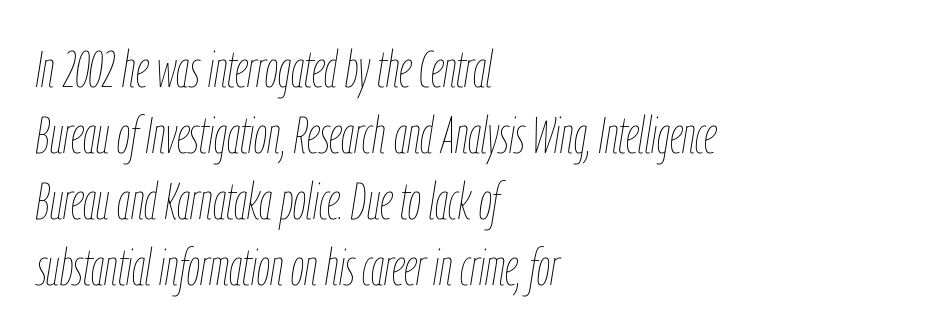
The image shows 52 px thin, condensed type, italic (leaning right); set left-aligned, normal line spacing (1.27x), normal letter spacing, not underlined; low stroke contrast and a medium x-height.
